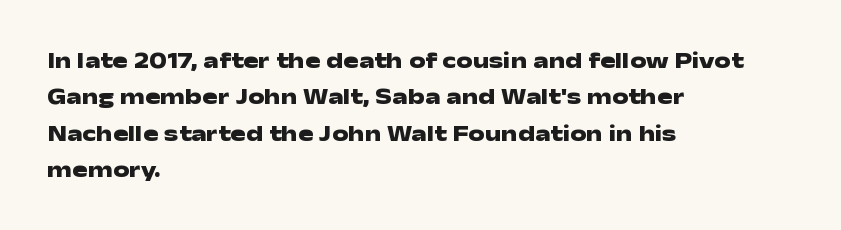
Q: Is the text bold? A: Yes.
Q: Is the text italic (slanted)? A: No, it is upright.
Q: Is the text underlined? A: No.
Q: How is the paragraph aligned? A: Left-aligned.
Q: Is the spacing between letters normal or unusually wide? A: Normal.
Q: Is the spacing between lines tight, normal or loose? A: Normal.
